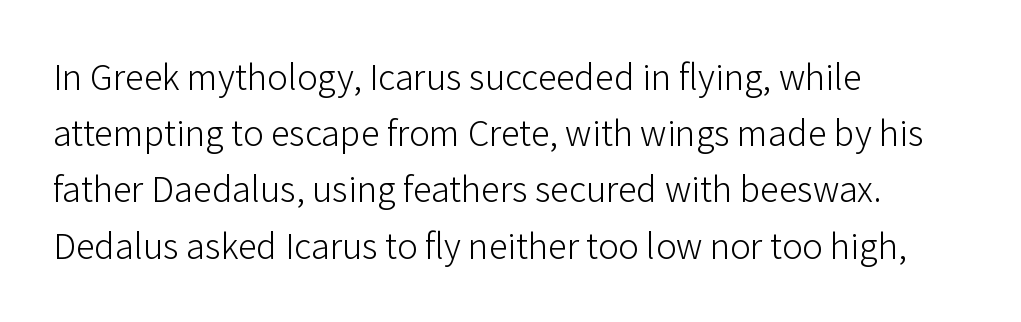
The image shows 38 px light sans-serif type, upright; set left-aligned, normal line spacing (1.48x), normal letter spacing, not underlined; low stroke contrast and a medium x-height.
